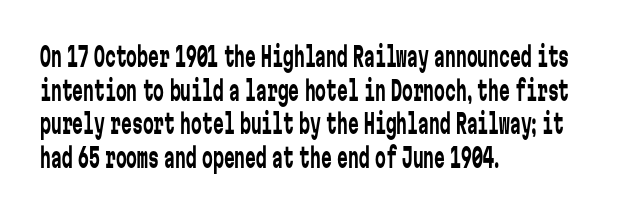
Q: Is the text bold? A: No.
Q: Is the text italic (slanted)? A: No, it is upright.
Q: Is the text underlined? A: No.
Q: How is the paragraph aligned? A: Left-aligned.
Q: Is the spacing between letters normal or unusually wide? A: Normal.
Q: Is the spacing between lines tight, normal or loose? A: Normal.
